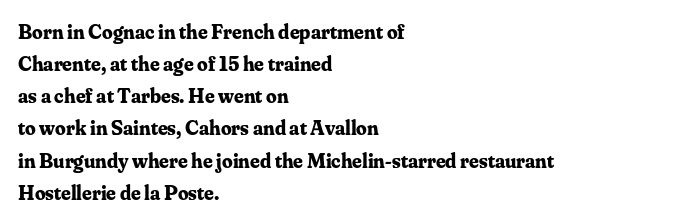
Tracking value appears to be zero — textbook default spacing. Is the type bold? Yes — the strokes are clearly thick and heavy. The block of text has a typical density, with ordinary space between rows. The rag falls on the right side of this text block. Words float on clear page, feet unadorned.
